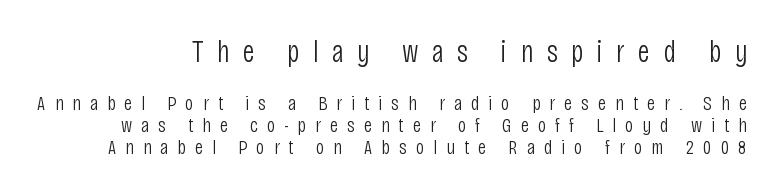
The image shows 31 px light, condensed sans-serif type, upright; set tight line spacing (1.05x), unusually wide letter spacing (+0.43 em), not underlined; the first (top) block is 1.48x larger; low stroke contrast and a large x-height.
